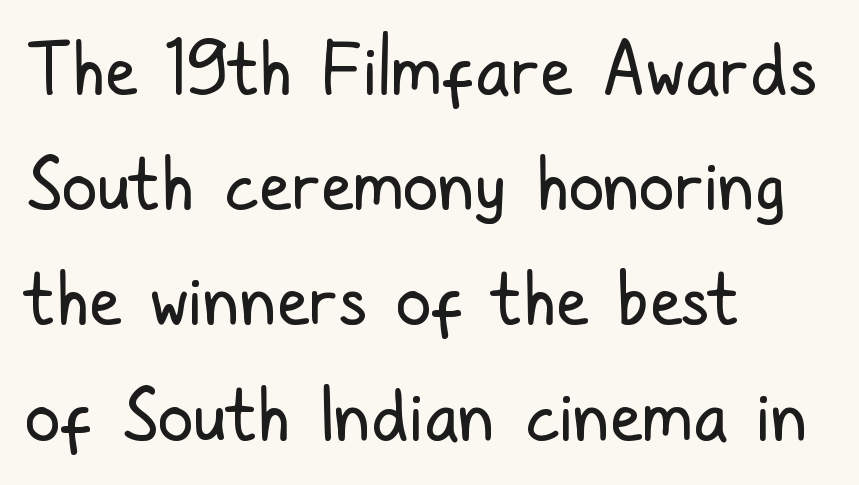
The image shows 72 px regular-weight, condensed sans-serif type, upright; set left-aligned, normal line spacing (1.6x), normal letter spacing, not underlined; low stroke contrast and a medium x-height.
